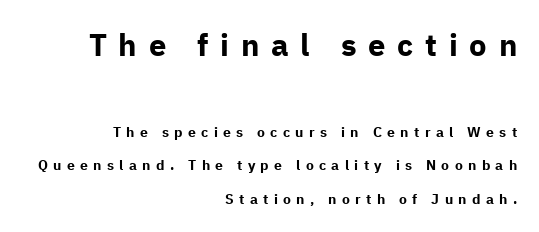
{"serif": "no", "italic": "no", "bold": "yes", "weight": "bold", "width": "normal", "stroke_contrast": "low", "x_height": "medium", "monospaced": "no", "underline": "no", "align": "right", "line_spacing": "loose", "line_spacing_ratio": 2.39, "letter_spacing": "wide", "letter_spacing_em": 0.38, "larger_block": "first", "size_ratio": 2.21, "glyph_px": 31}
